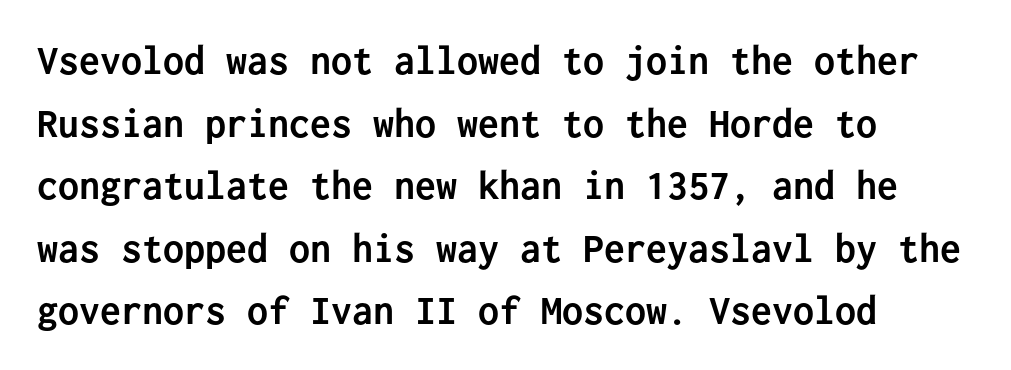
Q: Is the text bold? A: Yes.
Q: Is the text italic (slanted)? A: No, it is upright.
Q: Is the typeface a serif or a sans-serif typeface? A: Sans-serif.
Q: Is the text underlined? A: No.
Q: How is the paragraph aligned? A: Left-aligned.
Q: Is the spacing between letters normal or unusually wide? A: Normal.
Q: Is the spacing between lines tight, normal or loose? A: Normal.
Q: Width (condensed, normal, or wide)? A: Normal.
Q: Stroke contrast? A: Low.
Q: x-height? A: Medium.
Q: Monospaced? A: Yes.
